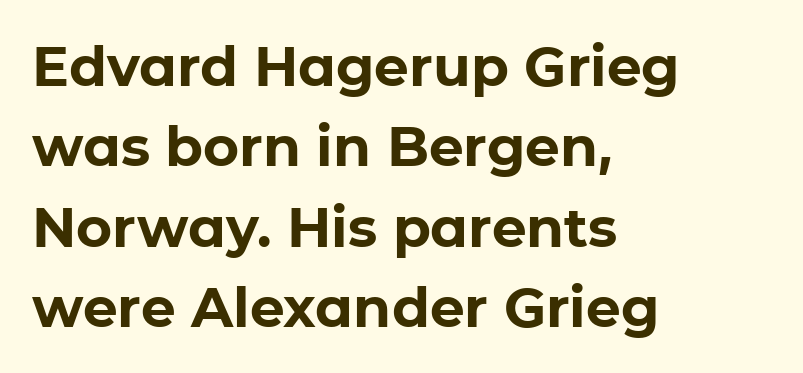
Q: Is the text bold? A: Yes.
Q: Is the text italic (slanted)? A: No, it is upright.
Q: Is the typeface a serif or a sans-serif typeface? A: Sans-serif.
Q: Is the text underlined? A: No.
Q: How is the paragraph aligned? A: Left-aligned.
Q: Is the spacing between letters normal or unusually wide? A: Normal.
Q: Is the spacing between lines tight, normal or loose? A: Normal.
Q: Width (condensed, normal, or wide)? A: Normal.
Q: Stroke contrast? A: Low.
Q: x-height? A: Medium.
Q: Monospaced? A: No.
